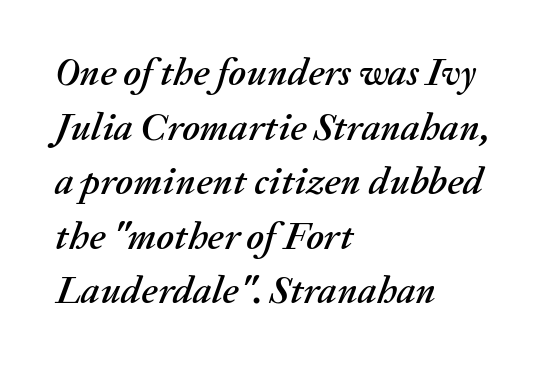
Q: Is the text italic (slanted)? A: Yes, it leans right by about 20 degrees.
Q: Is the text underlined? A: No.
Q: How is the paragraph aligned? A: Left-aligned.
Q: Is the spacing between letters normal or unusually wide? A: Normal.
Q: Is the spacing between lines tight, normal or loose? A: Normal.
Q: Width (condensed, normal, or wide)? A: Normal.
Q: Stroke contrast? A: Medium.
Q: x-height? A: Medium.
Q: Monospaced? A: No.
